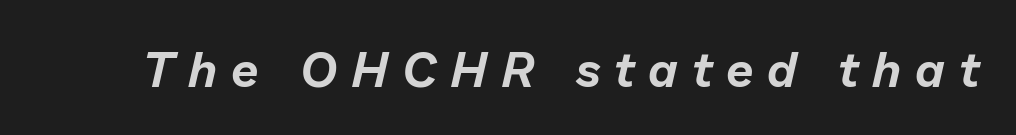
{"italic": "yes", "lean": "right", "slant_degrees": 13, "width": "normal", "stroke_contrast": "low", "x_height": "medium", "monospaced": "no", "underline": "no", "letter_spacing": "wide", "letter_spacing_em": 0.28, "glyph_px": 49}
